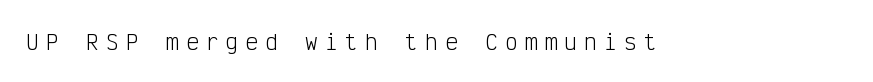
Q: Is the text bold? A: No.
Q: Is the text italic (slanted)? A: No, it is upright.
Q: Is the text underlined? A: No.
Q: Is the spacing between letters normal or unusually wide? A: Unusually wide.
